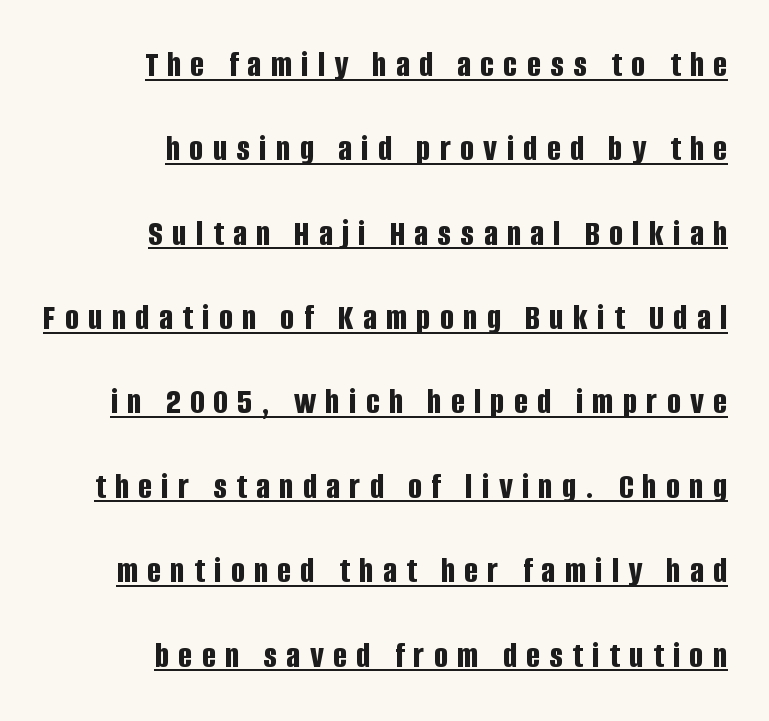
The image shows 37 px bold, condensed sans-serif type, upright; set right-aligned, loose line spacing (2.28x), unusually wide letter spacing (+0.25 em), underlined; low stroke contrast and a large x-height.
